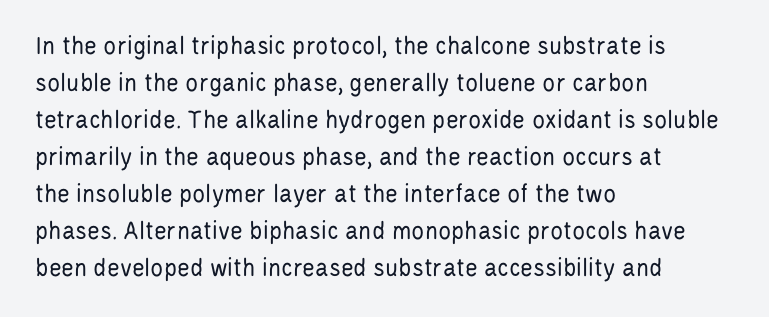
Reading down the block, your eye returns to a fixed left position each line. Tall strokes in this sample are plumb rather than angled. The rendering uses a moderate line-height, typical for paragraphs. This is not heavy type; no bold has been used. Any mark beneath the type? The region is blank. Each word holds together tightly as a unit, with standard inter-letter gaps.
